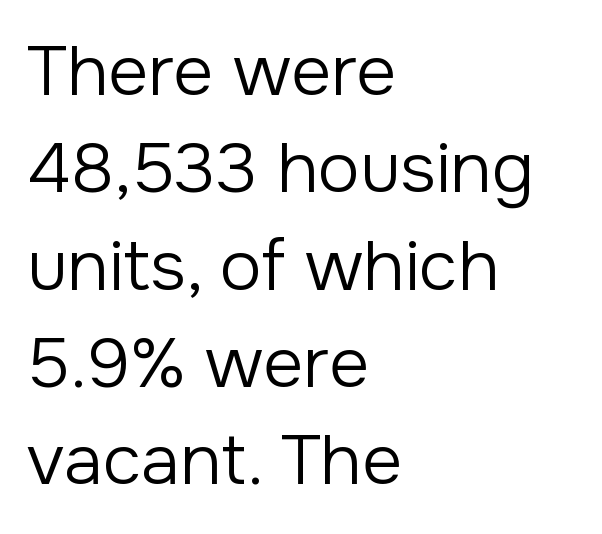
The block of text has a typical density, with ordinary space between rows. The rendering uses natural spacing where letterforms have individual widths. The setting favours the left margin, as ordinary paragraphs usually do. No feet cap the strokes, marking this as sans-serif type. Think standard paragraph weight, or any step lighter than that.
